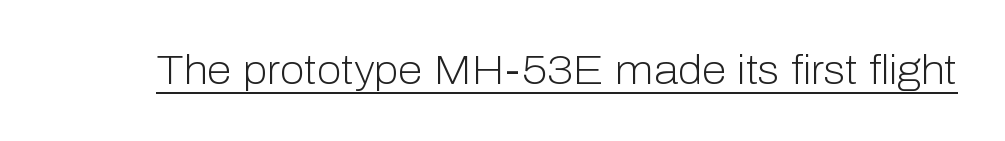
{"serif": "no", "italic": "no", "bold": "no", "weight": "light", "width": "normal", "stroke_contrast": "low", "x_height": "medium", "monospaced": "no", "underline": "yes", "letter_spacing": "normal", "letter_spacing_em": 0.0, "glyph_px": 40}
